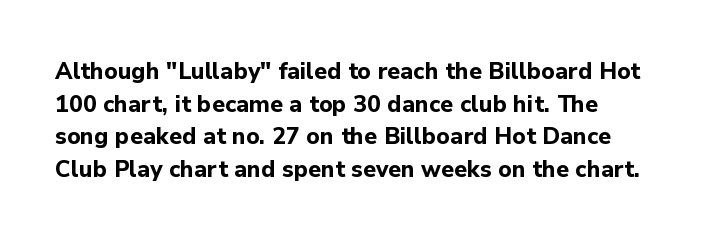
Here the glyphs are tracked normally, forming tight word shapes. One-word summary of the alignment: left. In terms of posture, this sample is upright. Notice how thick the strokes are: this is what a full bold looks like. The lines sit at an ordinary, default distance from one another.
